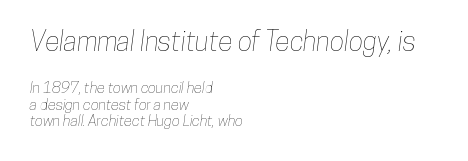
{"underline": "no", "align": "left", "line_spacing": "tight", "line_spacing_ratio": 1.1, "letter_spacing": "normal", "letter_spacing_em": 0.0, "larger_block": "first", "size_ratio": 1.8, "glyph_px": 27}
